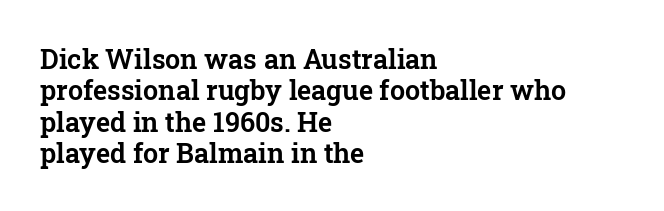
Q: Is the text italic (slanted)? A: No, it is upright.
Q: Is the text underlined? A: No.
Q: How is the paragraph aligned? A: Left-aligned.
Q: Is the spacing between letters normal or unusually wide? A: Normal.
